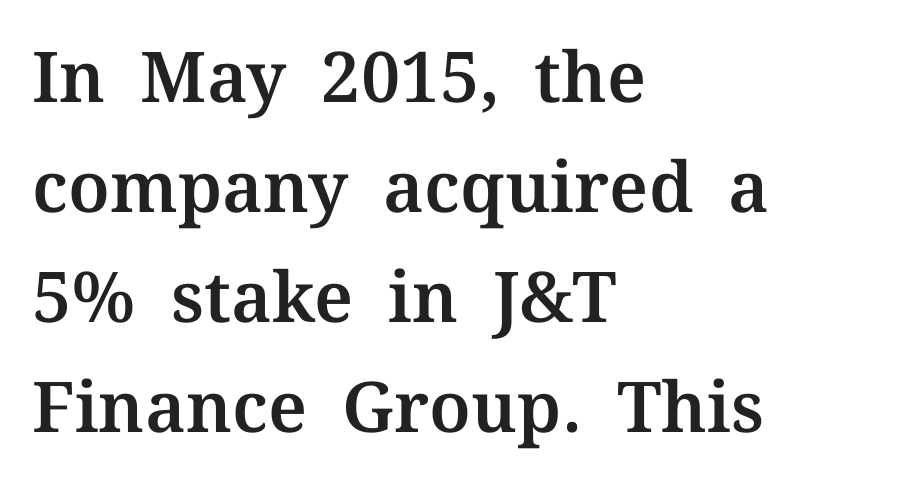
Q: Is the text italic (slanted)? A: No, it is upright.
Q: Is the typeface a serif or a sans-serif typeface? A: Serif.
Q: Is the text underlined? A: No.
Q: How is the paragraph aligned? A: Left-aligned.
Q: Is the spacing between letters normal or unusually wide? A: Normal.
Q: Is the spacing between lines tight, normal or loose? A: Normal.
Q: Width (condensed, normal, or wide)? A: Normal.
Q: Stroke contrast? A: Medium.
Q: x-height? A: Medium.
Q: Monospaced? A: No.
